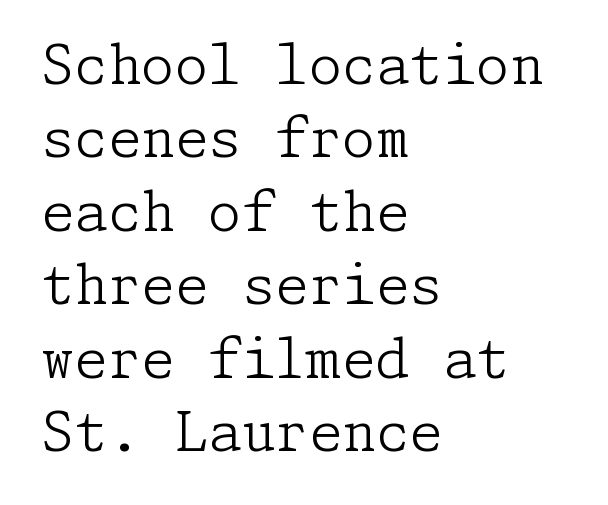
Q: Is the text bold? A: No.
Q: Is the text italic (slanted)? A: No, it is upright.
Q: Is the typeface a serif or a sans-serif typeface? A: Serif.
Q: Is the text underlined? A: No.
Q: How is the paragraph aligned? A: Left-aligned.
Q: Is the spacing between letters normal or unusually wide? A: Normal.
Q: Is the spacing between lines tight, normal or loose? A: Normal.
Q: Width (condensed, normal, or wide)? A: Normal.
Q: Stroke contrast? A: Low.
Q: x-height? A: Medium.
